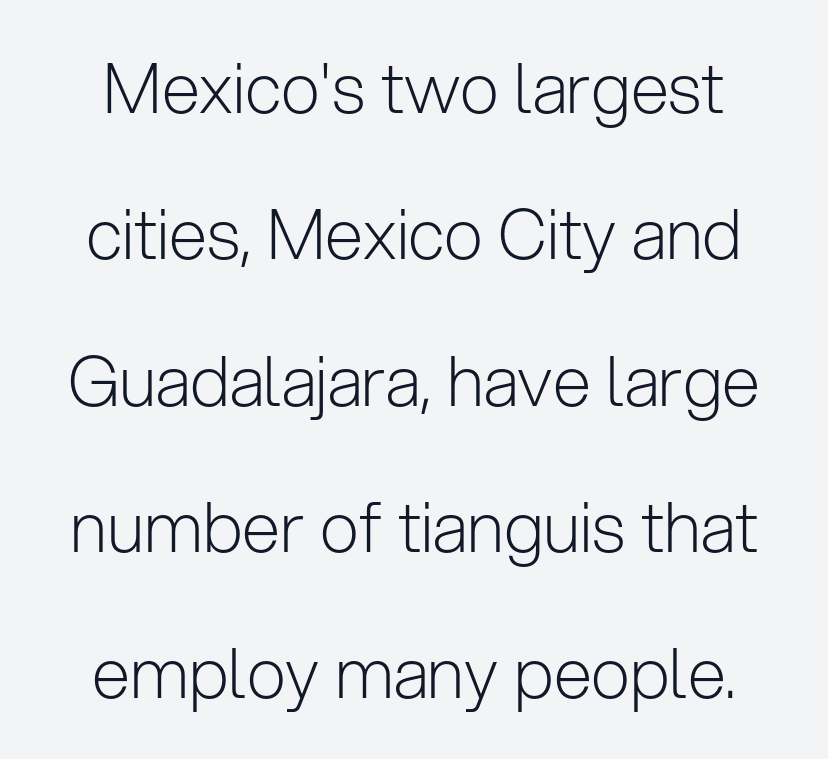
The image shows 69 px light sans-serif type, upright; set loose line spacing (2.12x), normal letter spacing, not underlined; low stroke contrast and a medium x-height.
